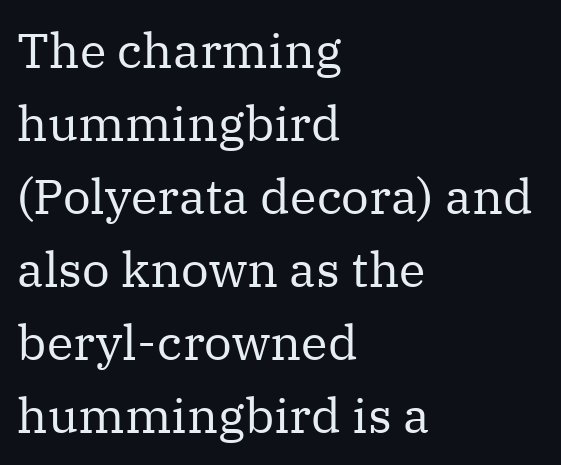
Spacing verdict: proportional, widths tailored to each character. Tall strokes in this sample are plumb rather than angled. On a weight scale, this lands at 450 or below. The compositor pushed each line to the left boundary. Between one letter and the next there's only the usual sliver of space. What's the leading like? Ordinary, nothing unusual.
